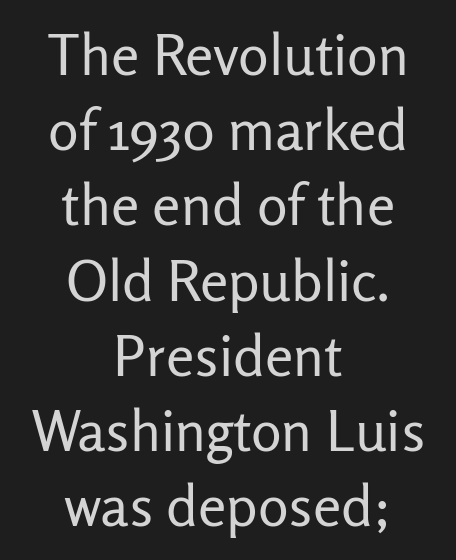
The image shows 57 px regular-weight sans-serif type, upright; set centered, normal line spacing (1.32x), normal letter spacing, not underlined; low stroke contrast and a medium x-height.
